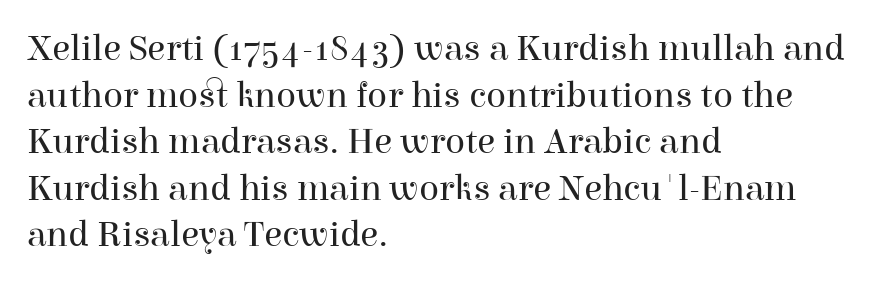
The image shows 37 px regular-weight serif type, upright; set left-aligned, normal line spacing (1.26x), normal letter spacing, not underlined; high stroke contrast and a medium x-height.
